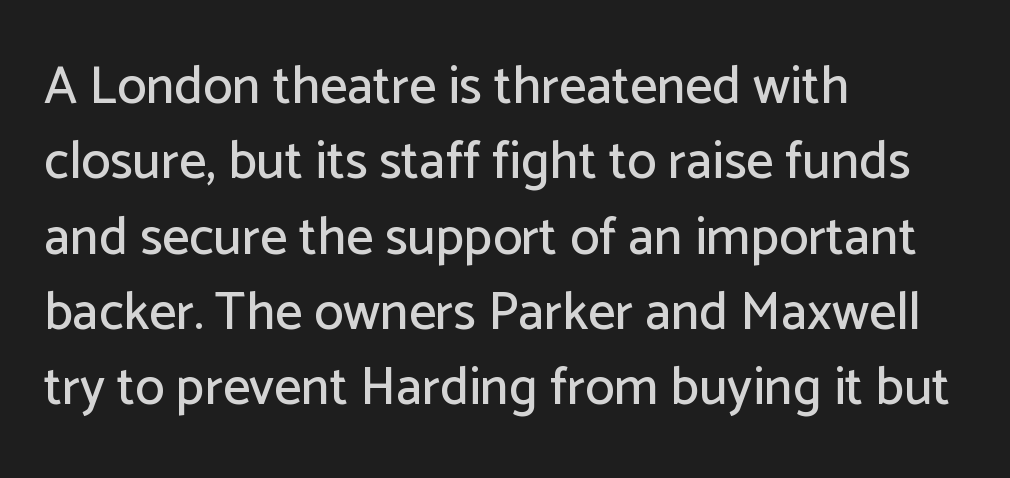
Q: Is the text italic (slanted)? A: No, it is upright.
Q: Is the typeface a serif or a sans-serif typeface? A: Sans-serif.
Q: Is the text underlined? A: No.
Q: How is the paragraph aligned? A: Left-aligned.
Q: Is the spacing between letters normal or unusually wide? A: Normal.
Q: Is the spacing between lines tight, normal or loose? A: Normal.
Q: Width (condensed, normal, or wide)? A: Normal.
Q: Stroke contrast? A: Low.
Q: x-height? A: Medium.
Q: Monospaced? A: No.
